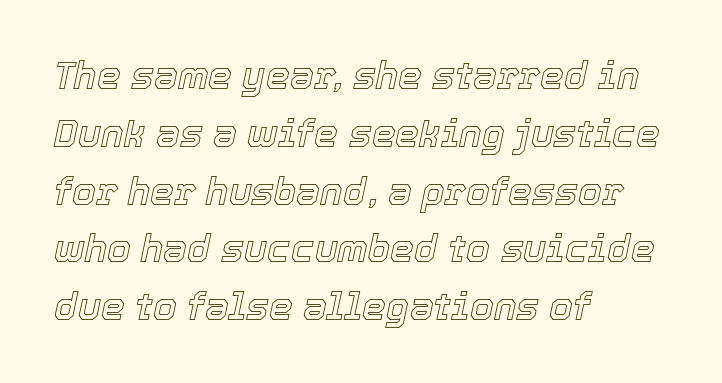
One glance says typical: line gaps are just what's usual. Observe the ordinary spacing: letters are neighbours, not strangers. The ragged edge is on the right, which tells us the setting is flush left. Style check: oblique.
